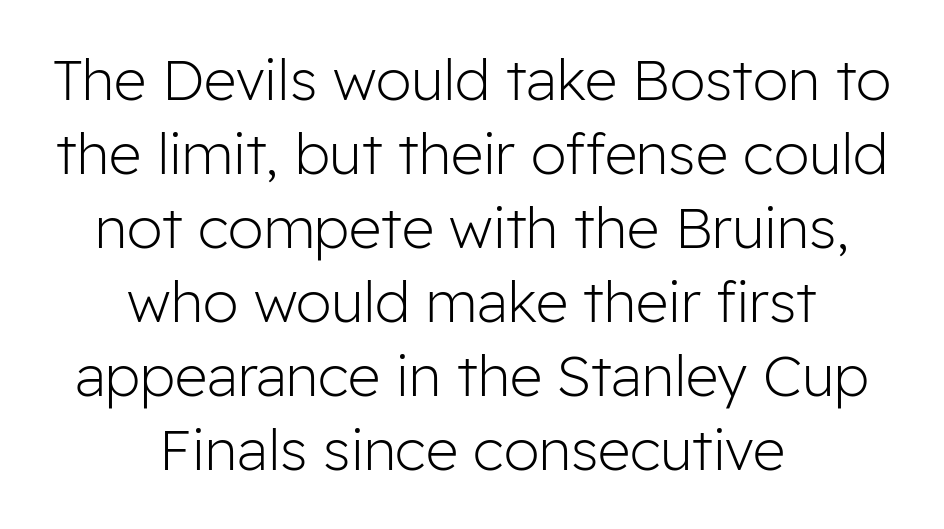
The space beneath each line is pristine and unruled. Each letter keeps its own natural width here, so spacing adapts to shape. How are the letters spaced? Ordinarily, with no added tracking. This rendering uses center alignment, leaving both contours irregular but symmetric.
